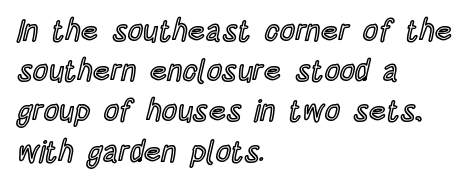
Q: Is the text italic (slanted)? A: Yes.
Q: Is the text underlined? A: No.
Q: How is the paragraph aligned? A: Left-aligned.
Q: Is the spacing between letters normal or unusually wide? A: Normal.
Q: Is the spacing between lines tight, normal or loose? A: Normal.
Q: Width (condensed, normal, or wide)? A: Condensed.
Q: x-height? A: Large.
Q: Monospaced? A: No.
